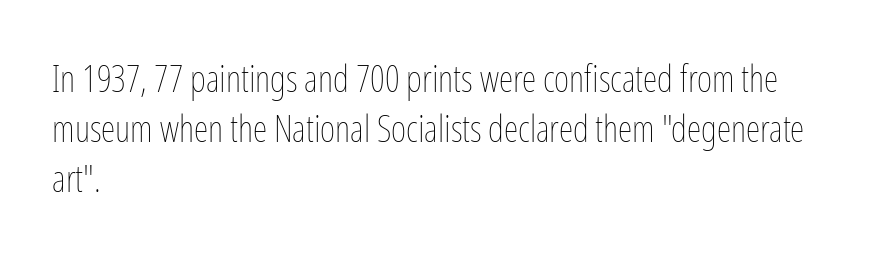
A typesetter would mark this as roman, not italic. The gaps between neighbouring characters are ordinary and unremarkable. This block has exactly the height ordinary leading produces. Stroke thickness stays within the range of a standard reading face or lighter. The letters advance in unequal steps, a hallmark of proportional type.
